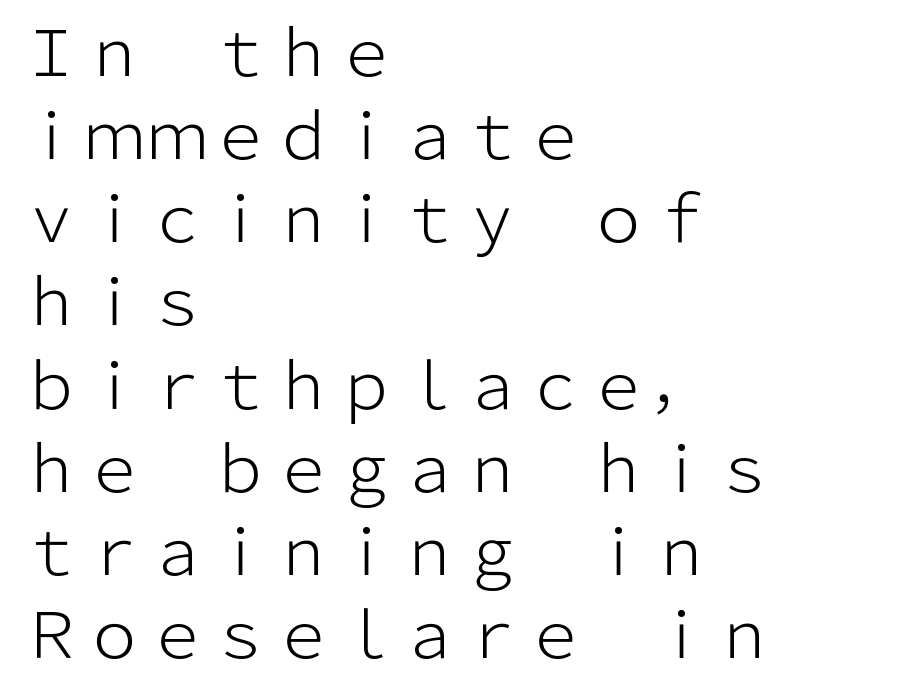
Varying glyph widths throughout — classic text-font behaviour. Does the copy run flush right? No — it runs flush left. Interline gaps are of average width in this sample. The glyphs in this specimen are sans serif. The zone under the glyphs is completely vacant.
